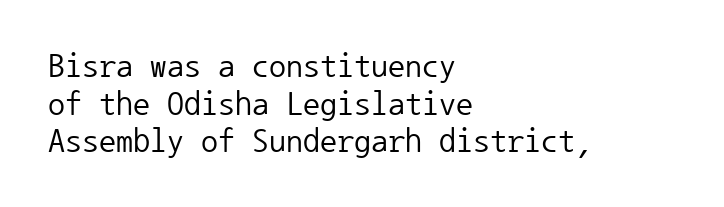
The image shows 34 px regular-weight sans-serif type, upright, monospaced; set left-aligned, tight line spacing (1.11x), normal letter spacing, not underlined; low stroke contrast and a medium x-height.
